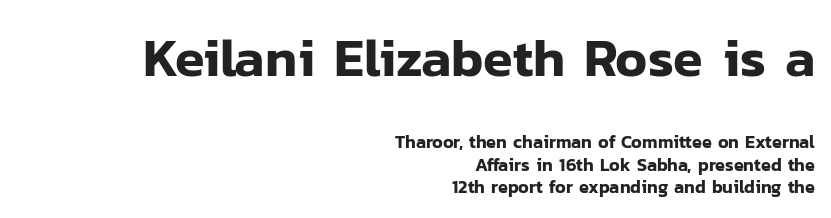
Is there any slant? The stems are plumb. The string is rendered with underlining switched off. These two chunks differ in scale, with the top chunk taking the larger measure. Each new line begins a customary step beneath the previous one. The text block is weighted toward the right margin, trailing off unevenly leftward. The designer went with a sans here, leaving each stem footless.
